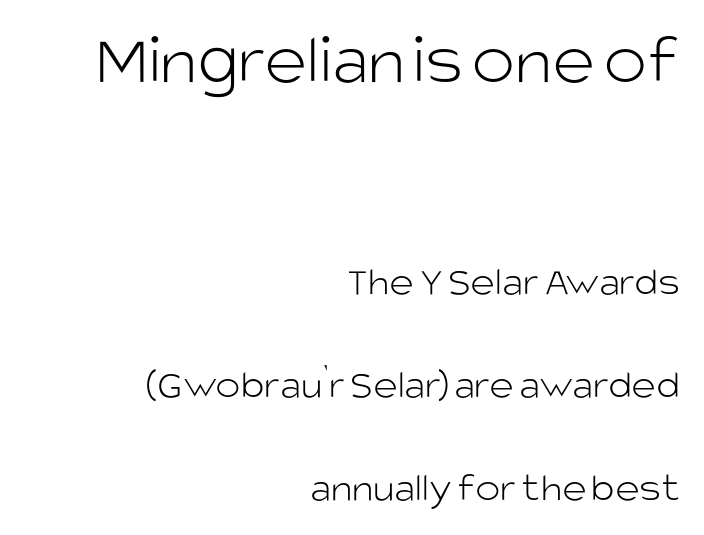
The image shows 73 px light sans-serif type, upright; set right-aligned, loose line spacing (2.45x), normal letter spacing, not underlined; the first (top) block is 1.74x larger; low stroke contrast and a large x-height.
